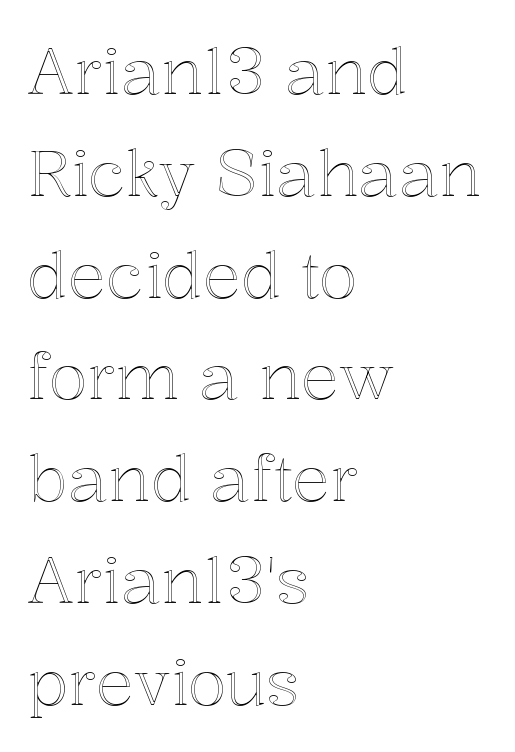
Q: Is the text italic (slanted)? A: No, it is upright.
Q: Is the text underlined? A: No.
Q: How is the paragraph aligned? A: Left-aligned.
Q: Is the spacing between letters normal or unusually wide? A: Normal.
Q: Is the spacing between lines tight, normal or loose? A: Normal.
Q: Width (condensed, normal, or wide)? A: Normal.
Q: x-height? A: Medium.
Q: Monospaced? A: No.
